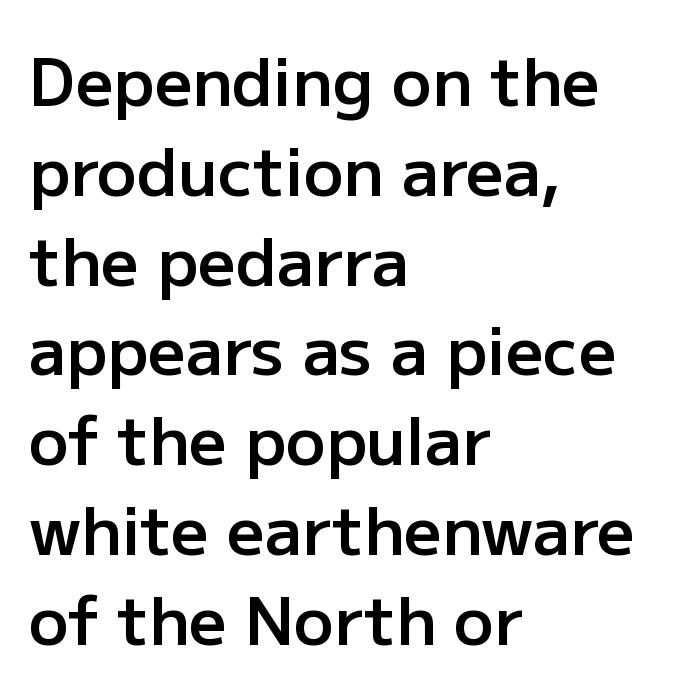
The image shows 66 px semibold sans-serif type, upright; set left-aligned, normal line spacing (1.36x), normal letter spacing, not underlined; low stroke contrast and a medium x-height.
